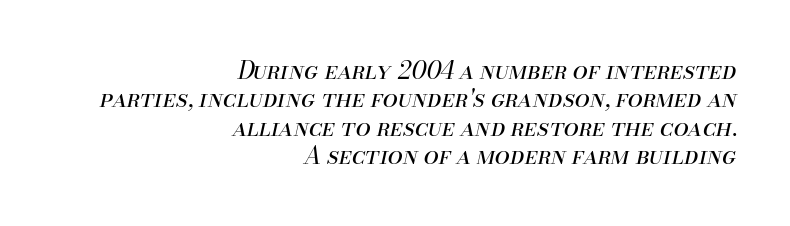
{"italic": "yes", "lean": "right", "slant_degrees": 13, "bold": "no", "underline": "no", "align": "right", "line_spacing_ratio": 1.18, "letter_spacing": "normal", "letter_spacing_em": 0.0, "glyph_px": 24}
